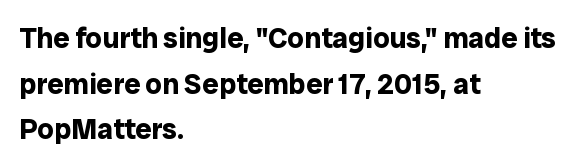
{"serif": "no", "italic": "no", "bold": "yes", "weight": "bold", "width": "normal", "stroke_contrast": "low", "x_height": "medium", "monospaced": "no", "underline": "no", "align": "left", "line_spacing": "normal", "line_spacing_ratio": 1.57, "letter_spacing": "normal", "letter_spacing_em": 0.0, "glyph_px": 29}
